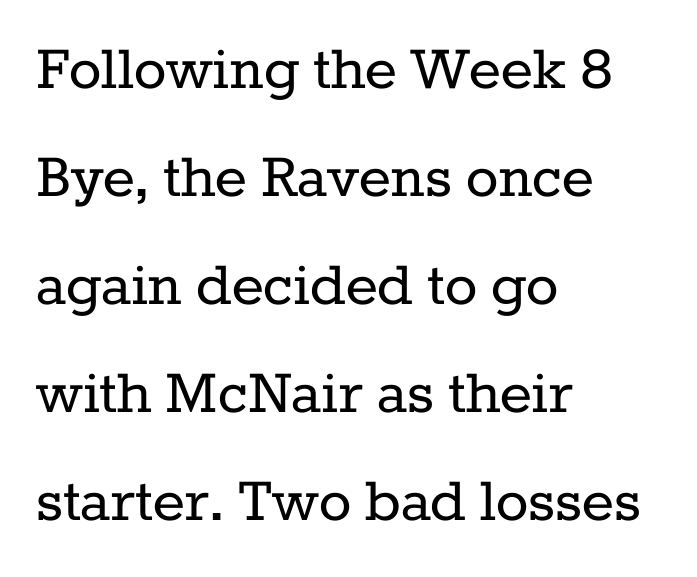
The image shows 68 px regular-weight serif type, upright; set left-aligned, normal line spacing (1.59x), normal letter spacing, not underlined; low stroke contrast and a medium x-height.
